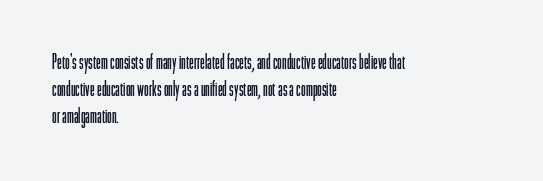
The image shows 21 px text type, upright; set left-aligned, normal line spacing (1.29x), normal letter spacing, not underlined.
